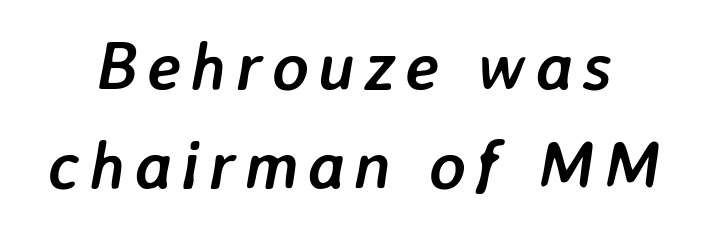
Quick note: italic. Each glyph is drawn with heavy, bold strokes. A typesetter would call this proportional, since set widths differ per character. Plain, unruled lines of type.
